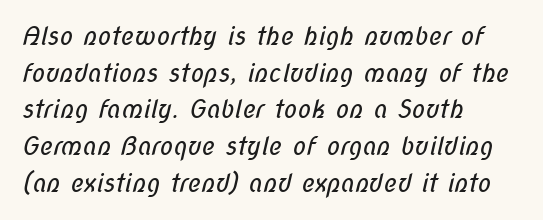
The image shows 25 px text type; set left-aligned, normal line spacing (1.47x), normal letter spacing, not underlined.
